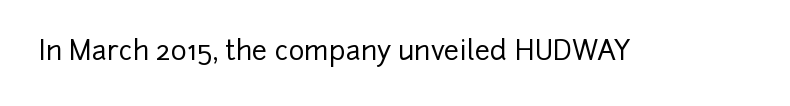
The image shows 27 px text type, upright; set normal letter spacing, not underlined.
